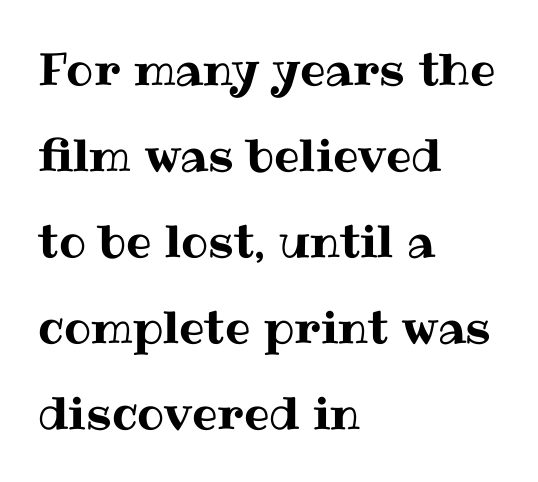
Q: Is the text italic (slanted)? A: No, it is upright.
Q: Is the text underlined? A: No.
Q: How is the paragraph aligned? A: Left-aligned.
Q: Is the spacing between letters normal or unusually wide? A: Normal.
Q: Is the spacing between lines tight, normal or loose? A: Loose.
Q: Width (condensed, normal, or wide)? A: Normal.
Q: Stroke contrast? A: Medium.
Q: x-height? A: Medium.
Q: Monospaced? A: No.
